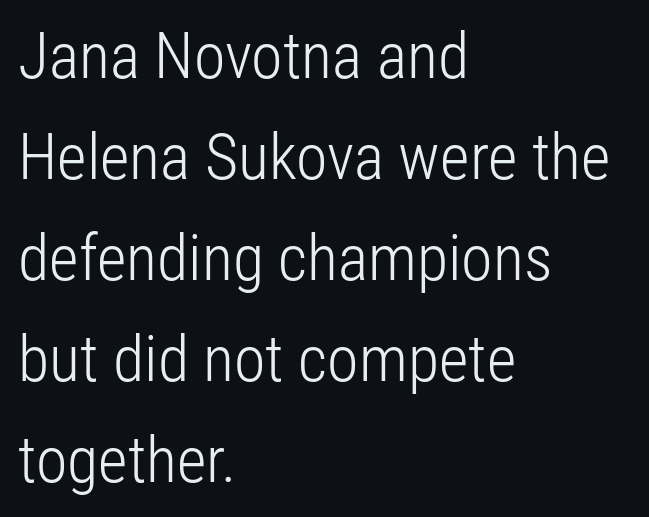
Q: Is the text bold? A: No.
Q: Is the text italic (slanted)? A: No, it is upright.
Q: Is the typeface a serif or a sans-serif typeface? A: Sans-serif.
Q: Is the text underlined? A: No.
Q: How is the paragraph aligned? A: Left-aligned.
Q: Is the spacing between letters normal or unusually wide? A: Normal.
Q: Is the spacing between lines tight, normal or loose? A: Normal.
Q: Width (condensed, normal, or wide)? A: Condensed.
Q: Stroke contrast? A: Low.
Q: x-height? A: Medium.
Q: Monospaced? A: No.
